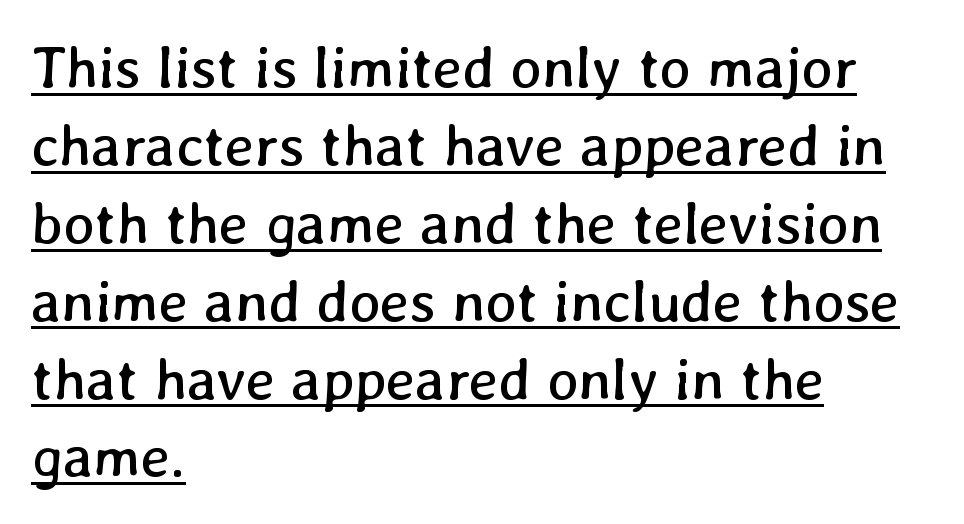
Q: Is the text bold? A: No.
Q: Is the text underlined? A: Yes.
Q: How is the paragraph aligned? A: Left-aligned.
Q: Is the spacing between letters normal or unusually wide? A: Normal.
Q: Is the spacing between lines tight, normal or loose? A: Normal.
Q: Width (condensed, normal, or wide)? A: Normal.
Q: Stroke contrast? A: Low.
Q: x-height? A: Medium.
Q: Monospaced? A: No.
